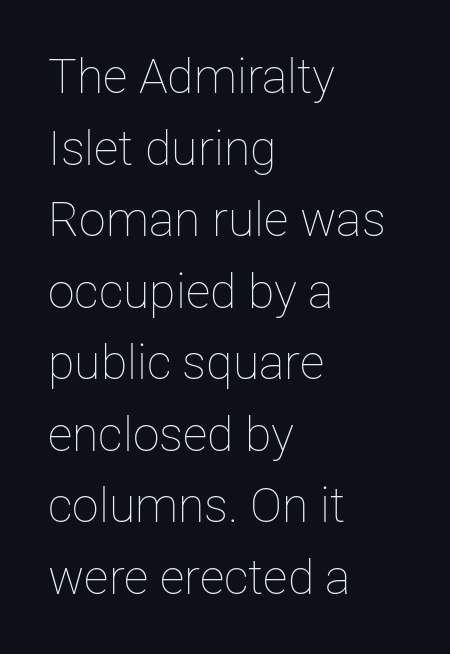
Nothing unusual about the tracking: characters are spaced as the font intends. Stem width sits at or under what a default text font uses. Italic? Not at all — the glyphs are vertical. Note the varied advance widths — an 'i' is clearly narrower than an 'm'.
